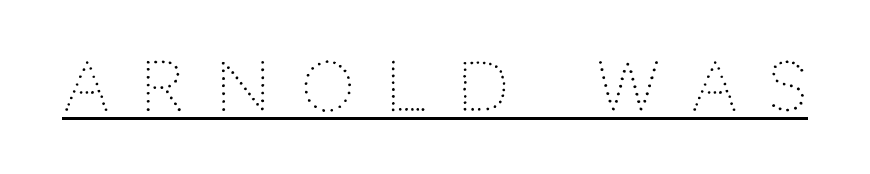
The image shows 67 px light sans-serif type, upright; set unusually wide letter spacing (+0.47 em), underlined; low stroke contrast and a large x-height.
